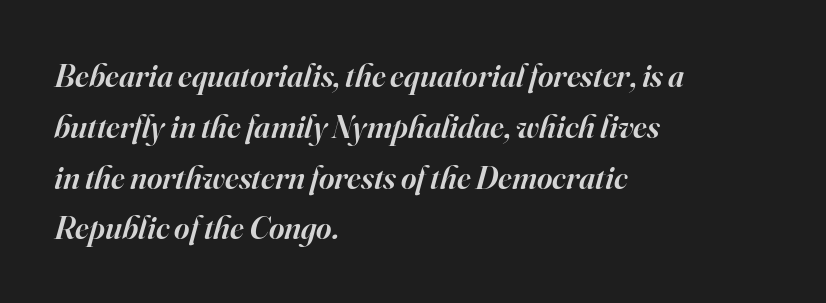
The image shows 33 px semibold serif type, italic (leaning right); set left-aligned, normal line spacing (1.54x), normal letter spacing, not underlined; high stroke contrast and a small x-height.
